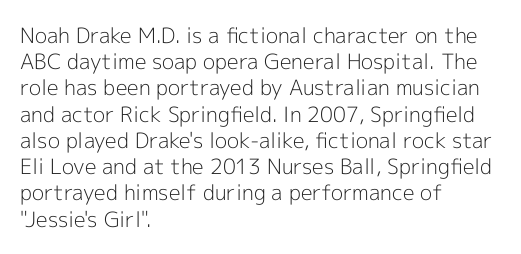
Q: Is the text bold? A: No.
Q: Is the text italic (slanted)? A: No, it is upright.
Q: Is the text underlined? A: No.
Q: How is the paragraph aligned? A: Left-aligned.
Q: Is the spacing between letters normal or unusually wide? A: Normal.
Q: Is the spacing between lines tight, normal or loose? A: Normal.
